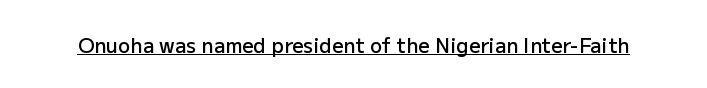
{"italic": "no", "bold": "semi", "underline": "yes", "letter_spacing": "normal", "letter_spacing_em": 0.0, "glyph_px": 20}
